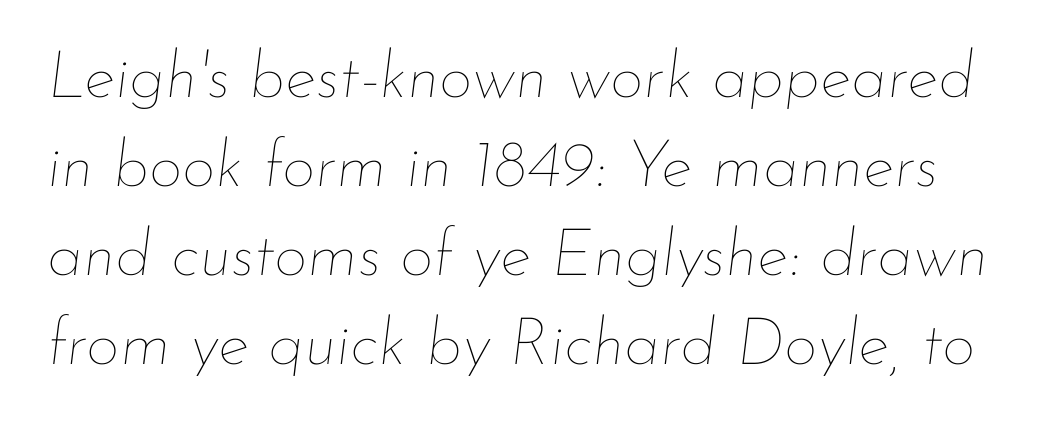
The image shows 66 px thin type, italic (leaning right); set normal line spacing (1.35x), normal letter spacing, not underlined; low stroke contrast and a small x-height.
